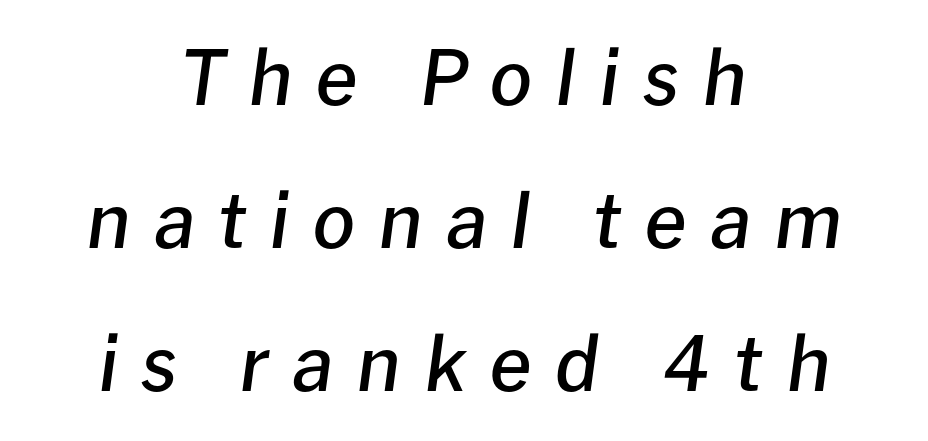
Q: Is the text bold? A: Semi-bold.
Q: Is the text italic (slanted)? A: Yes, it leans right by about 8 degrees.
Q: Is the text underlined? A: No.
Q: How is the paragraph aligned? A: Centered.
Q: Is the spacing between letters normal or unusually wide? A: Unusually wide.
Q: Is the spacing between lines tight, normal or loose? A: Loose.
Q: Width (condensed, normal, or wide)? A: Normal.
Q: Stroke contrast? A: Low.
Q: x-height? A: Medium.
Q: Monospaced? A: No.
